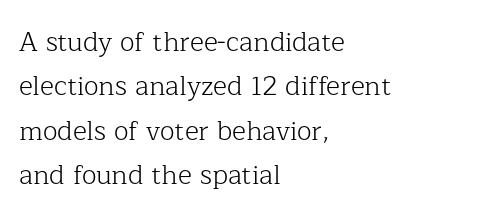
Q: Is the text bold? A: No.
Q: Is the text italic (slanted)? A: No, it is upright.
Q: Is the text underlined? A: No.
Q: How is the paragraph aligned? A: Left-aligned.
Q: Is the spacing between letters normal or unusually wide? A: Normal.
Q: Is the spacing between lines tight, normal or loose? A: Normal.
